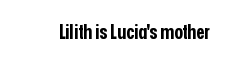
The rendering keeps characters at their native spacing. Underlining? Definitely not there. Nope, not italic — everything's standing straight. Set as a true bold cut, around the 700 mark.
